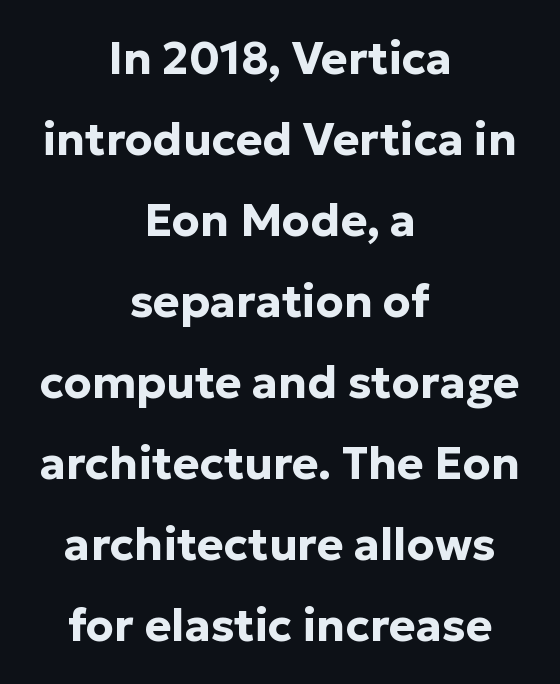
You'd pick this weight for a headline — it's a proper bold. Which margin do the lines hug? Neither — every line sits in the middle. Letterform terminals end flat and unadorned throughout the passage. The letters advance in unequal steps, a hallmark of proportional type. Look at the tracking — it's just the regular setting, nothing added.
